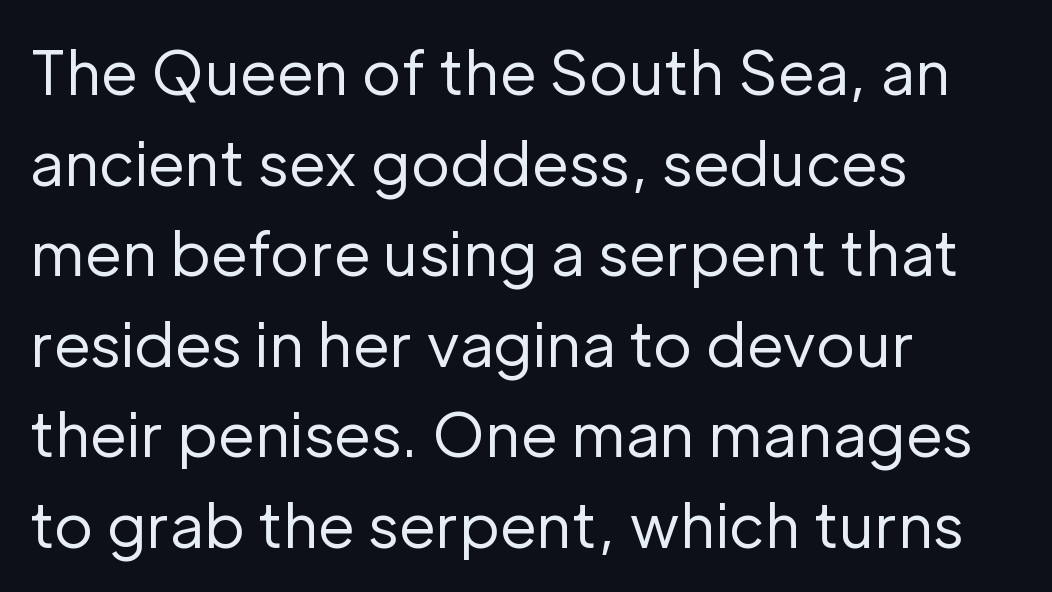
Q: Is the text bold? A: No.
Q: Is the text italic (slanted)? A: No, it is upright.
Q: Is the typeface a serif or a sans-serif typeface? A: Sans-serif.
Q: Is the text underlined? A: No.
Q: How is the paragraph aligned? A: Left-aligned.
Q: Is the spacing between letters normal or unusually wide? A: Normal.
Q: Is the spacing between lines tight, normal or loose? A: Normal.
Q: Width (condensed, normal, or wide)? A: Normal.
Q: Stroke contrast? A: Low.
Q: x-height? A: Medium.
Q: Monospaced? A: No.
